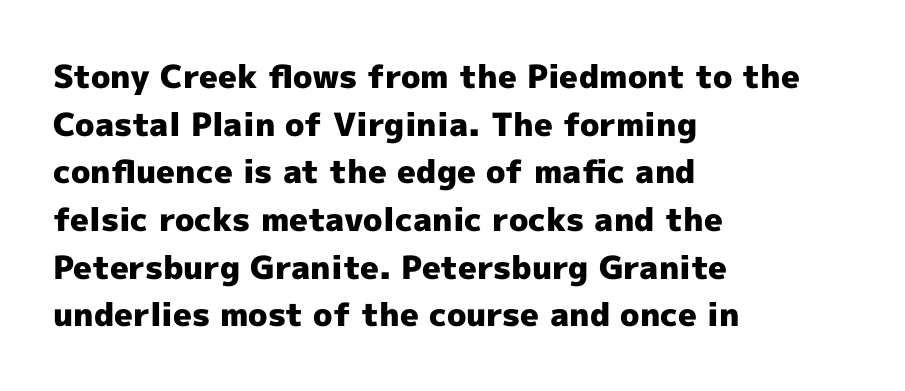
Unmarked baselines from the first word to the last. Notice how the passage keeps a crisp vertical edge on the left only. The font's upright variant was chosen for this text. Emphasis by weight is at full strength: bold. The passage shown has conventional tracking throughout.
